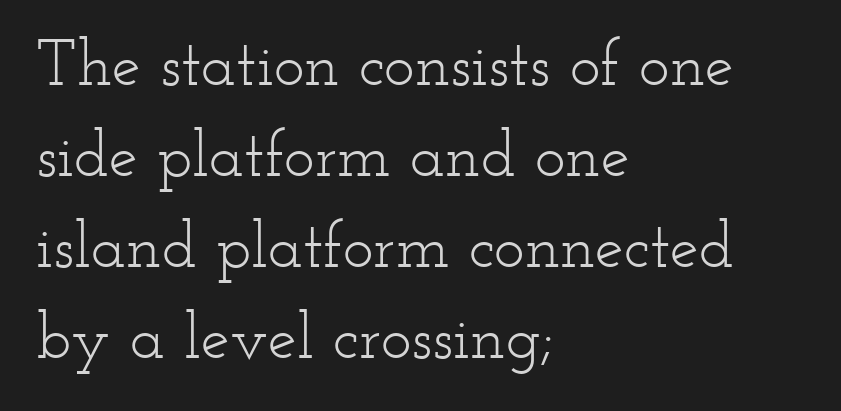
The image shows 65 px light, wide serif type, upright; set left-aligned, normal line spacing (1.4x), normal letter spacing, not underlined; low stroke contrast and a small x-height.
